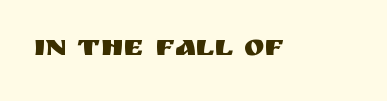
Inter-character spacing is left at the font's built-in metrics. Here the designer chose a conventional face with non-uniform glyph widths. Every character sits straight up, as roman type does. You can tell from the bare stems that sans-serif type was used. Lines of text with bare space underneath.
